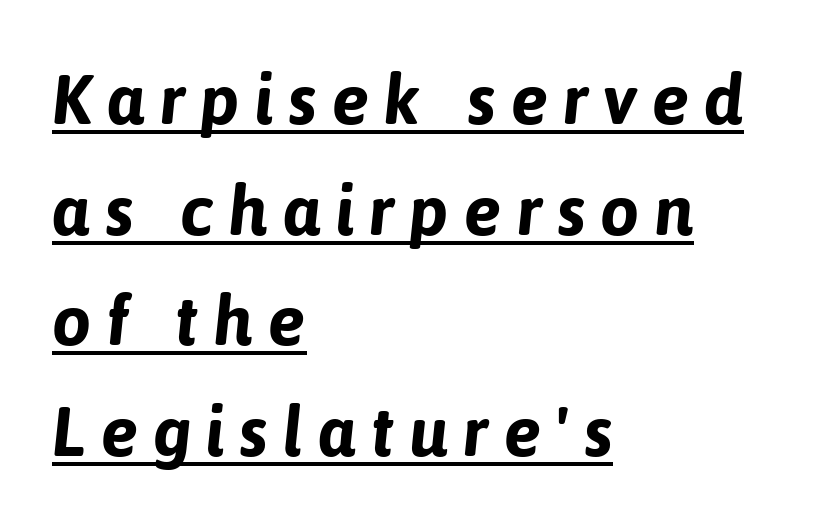
Q: Is the text bold? A: Yes.
Q: Is the text italic (slanted)? A: Yes, it leans right by about 6 degrees.
Q: Is the text underlined? A: Yes.
Q: How is the paragraph aligned? A: Left-aligned.
Q: Is the spacing between letters normal or unusually wide? A: Unusually wide.
Q: Is the spacing between lines tight, normal or loose? A: Normal.
Q: Width (condensed, normal, or wide)? A: Normal.
Q: Stroke contrast? A: Low.
Q: x-height? A: Medium.
Q: Monospaced? A: No.
